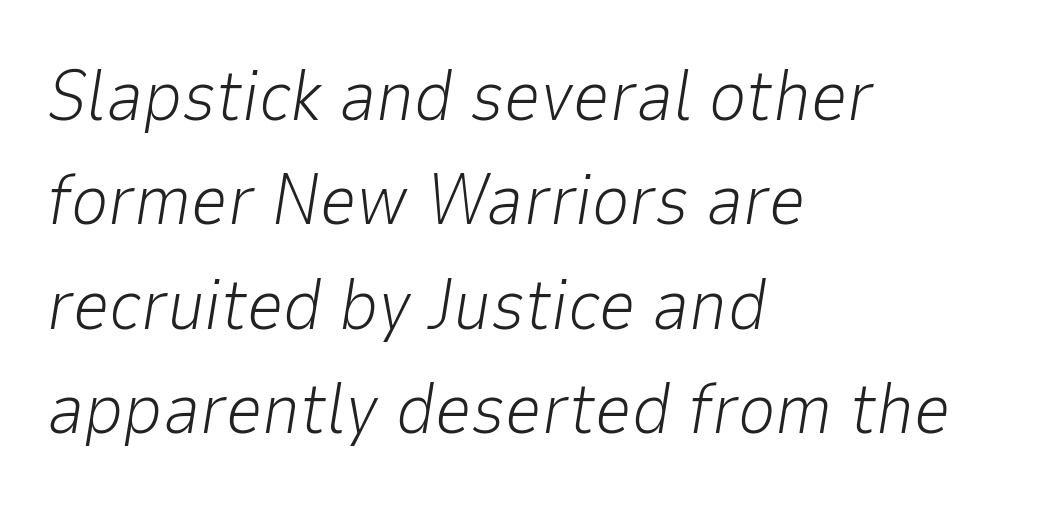
Q: Is the text bold? A: No.
Q: Is the text italic (slanted)? A: Yes, it leans right by about 9 degrees.
Q: Is the text underlined? A: No.
Q: How is the paragraph aligned? A: Left-aligned.
Q: Is the spacing between letters normal or unusually wide? A: Normal.
Q: Is the spacing between lines tight, normal or loose? A: Normal.
Q: Width (condensed, normal, or wide)? A: Normal.
Q: Stroke contrast? A: Low.
Q: x-height? A: Medium.
Q: Monospaced? A: No.
